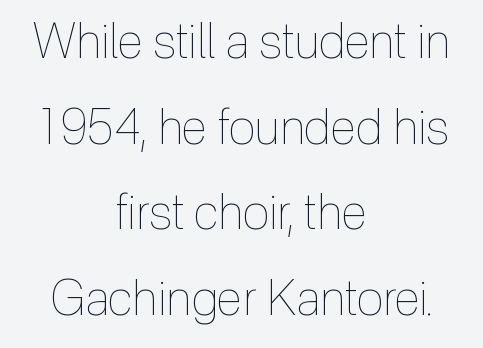
The specimen omits any rule beneath the text block's lines. This sample has the flowing, uneven cadence of proportional lettering. The passage shown has conventional tracking throughout. Horizontally, the lines are justified to the midpoint only. Heaviness? Minimal to ordinary, like unemphasized prose.
